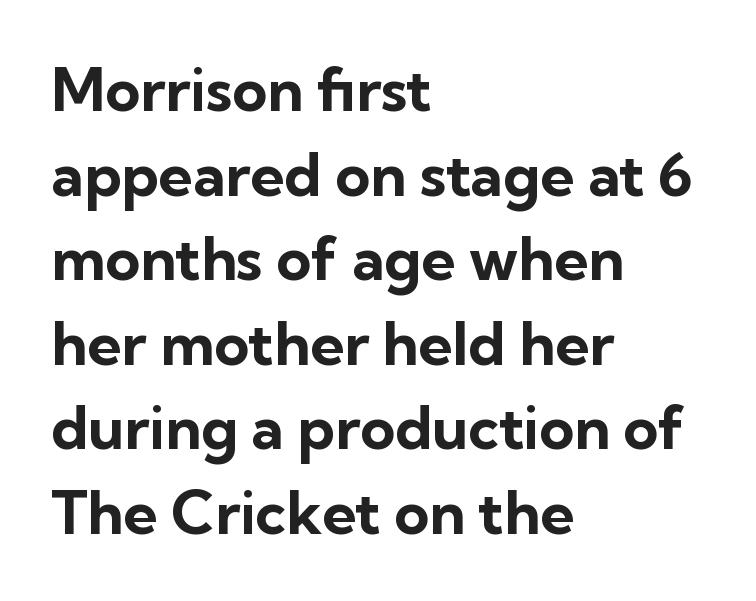
{"serif": "no", "italic": "no", "bold": "yes", "weight": "bold", "width": "normal", "stroke_contrast": "low", "x_height": "medium", "monospaced": "no", "underline": "no", "align": "left", "line_spacing": "normal", "line_spacing_ratio": 1.41, "letter_spacing": "normal", "letter_spacing_em": 0.0, "glyph_px": 60}
